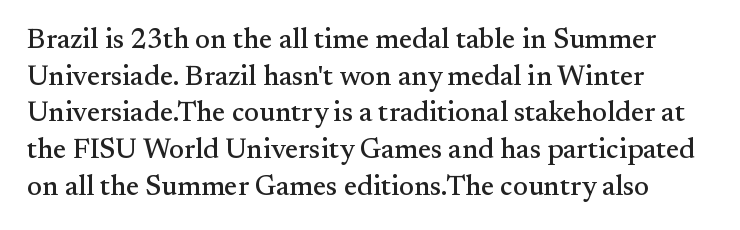
Q: Is the text italic (slanted)? A: No, it is upright.
Q: Is the typeface a serif or a sans-serif typeface? A: Serif.
Q: Is the text underlined? A: No.
Q: How is the paragraph aligned? A: Left-aligned.
Q: Is the spacing between letters normal or unusually wide? A: Normal.
Q: Is the spacing between lines tight, normal or loose? A: Normal.
Q: Width (condensed, normal, or wide)? A: Normal.
Q: Stroke contrast? A: Medium.
Q: x-height? A: Small.
Q: Monospaced? A: No.
